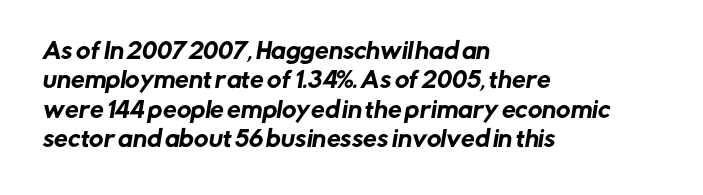
Q: Is the text underlined? A: No.
Q: How is the paragraph aligned? A: Left-aligned.
Q: Is the spacing between letters normal or unusually wide? A: Normal.
Q: Is the spacing between lines tight, normal or loose? A: Normal.
